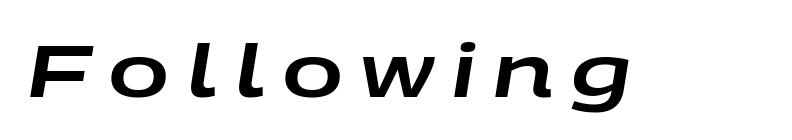
Q: Is the text italic (slanted)? A: Yes, it leans right by about 9 degrees.
Q: Is the text underlined? A: No.
Q: Is the spacing between letters normal or unusually wide? A: Unusually wide.
Q: Width (condensed, normal, or wide)? A: Wide.
Q: Stroke contrast? A: Low.
Q: x-height? A: Large.
Q: Monospaced? A: No.
